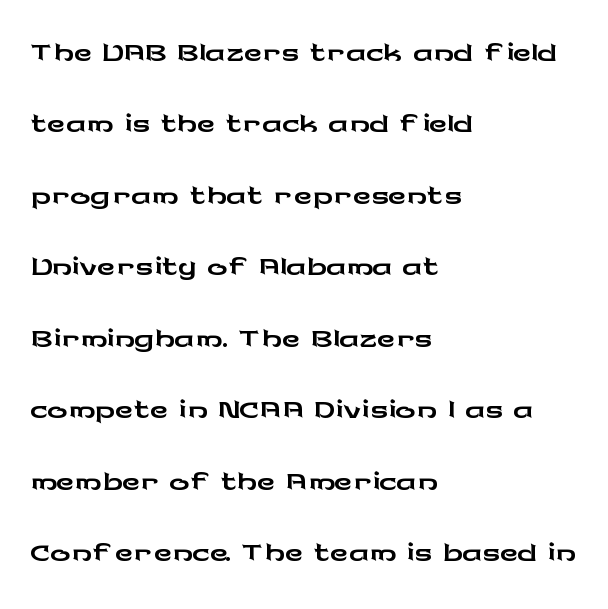
The image shows 50 px wide sans-serif type, upright; set left-aligned, normal line spacing (1.43x), normal letter spacing, not underlined; low stroke contrast and a medium x-height.
